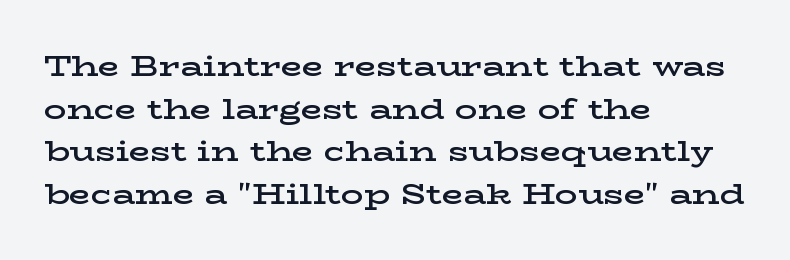
The image shows 28 px semibold, wide serif type, upright; set left-aligned, normal line spacing (1.52x), normal letter spacing, not underlined; low stroke contrast and a medium x-height.
